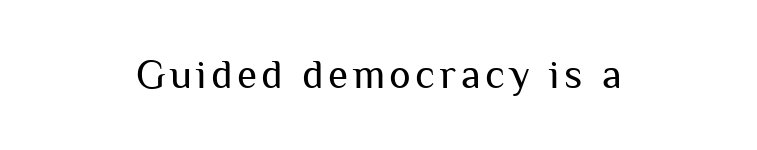
{"serif": "no", "italic": "no", "bold": "no", "weight": "regular", "width": "normal", "stroke_contrast": "medium", "x_height": "medium", "monospaced": "no", "underline": "no", "align": "center", "glyph_px": 41}
